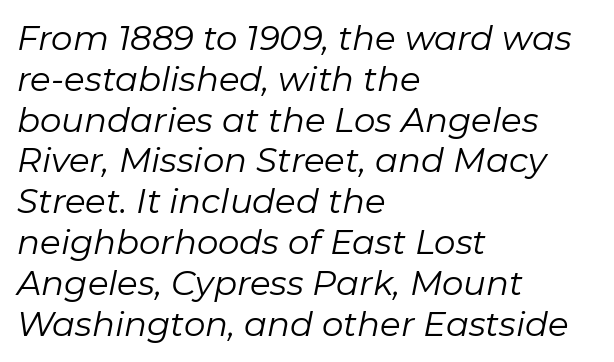
Weight class: somewhere from thin through regular. What stands out about the letter spacing? Nothing — it is the standard amount. Is this a fixed-width face? No — the glyphs have proportional, varying widths. Quick note: underline off.
